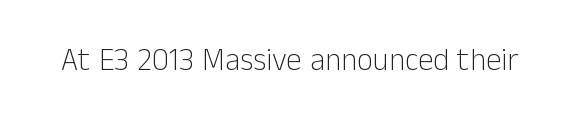
The image shows 31 px light sans-serif type, upright; set normal letter spacing, not underlined; low stroke contrast and a medium x-height.
